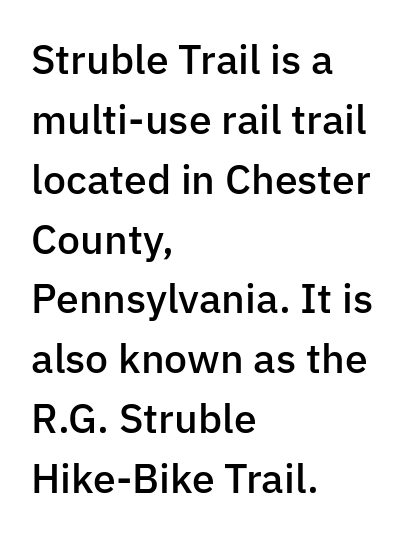
Q: Is the text bold? A: Semi-bold.
Q: Is the text italic (slanted)? A: No, it is upright.
Q: Is the typeface a serif or a sans-serif typeface? A: Sans-serif.
Q: Is the text underlined? A: No.
Q: How is the paragraph aligned? A: Left-aligned.
Q: Is the spacing between letters normal or unusually wide? A: Normal.
Q: Is the spacing between lines tight, normal or loose? A: Normal.
Q: Width (condensed, normal, or wide)? A: Normal.
Q: Stroke contrast? A: Low.
Q: x-height? A: Medium.
Q: Monospaced? A: No.
